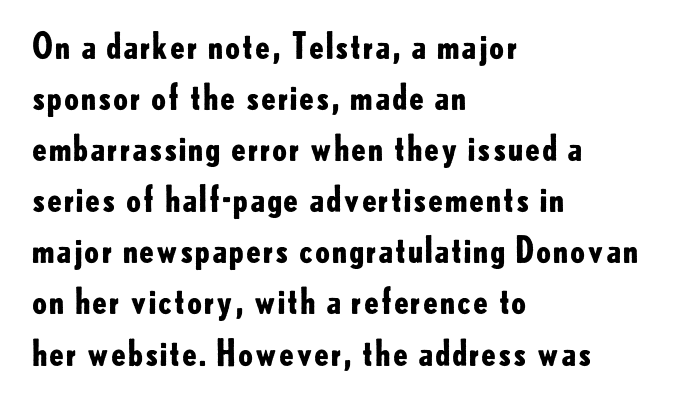
Character widths vary here, with narrow letters taking less room than wide ones. Horizontal bands of white between lines are of average thickness. These lines stack with their left ends in a neat column. Observe the ordinary spacing: letters are neighbours, not strangers. Bare-footed words on every line. Every letter is thick-stroked: bold, no question.
